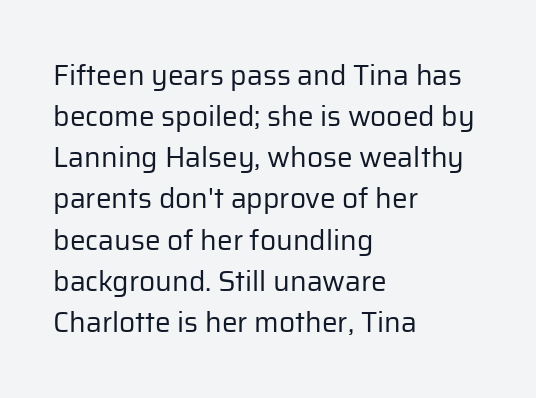
Q: Is the text bold? A: No.
Q: Is the text italic (slanted)? A: No, it is upright.
Q: Is the typeface a serif or a sans-serif typeface? A: Sans-serif.
Q: Is the text underlined? A: No.
Q: How is the paragraph aligned? A: Left-aligned.
Q: Is the spacing between letters normal or unusually wide? A: Normal.
Q: Is the spacing between lines tight, normal or loose? A: Normal.
Q: Width (condensed, normal, or wide)? A: Normal.
Q: Stroke contrast? A: Low.
Q: x-height? A: Medium.
Q: Monospaced? A: No.
